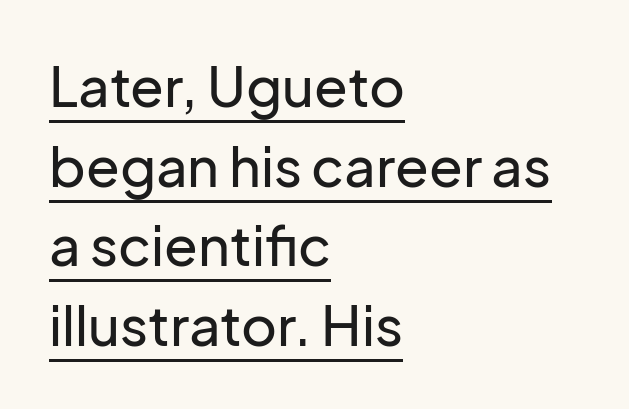
Q: Is the text italic (slanted)? A: No, it is upright.
Q: Is the typeface a serif or a sans-serif typeface? A: Sans-serif.
Q: Is the text underlined? A: Yes.
Q: How is the paragraph aligned? A: Left-aligned.
Q: Is the spacing between letters normal or unusually wide? A: Normal.
Q: Is the spacing between lines tight, normal or loose? A: Normal.
Q: Width (condensed, normal, or wide)? A: Normal.
Q: Stroke contrast? A: Low.
Q: x-height? A: Medium.
Q: Monospaced? A: No.
